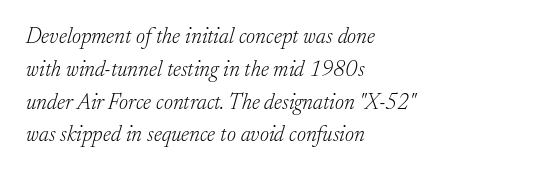
Style check: oblique. The leading is moderate, giving the passage an even texture. Has an underline been added? It has not. A classic flush-left, rag-right setting is used for this passage. Is the type heavy? It reads as light-to-regular instead. This rendering leaves character spacing at its baseline value.
